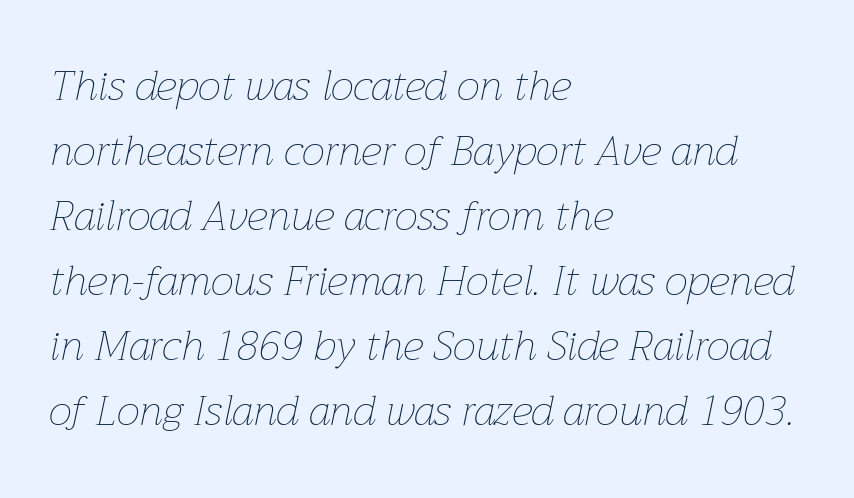
The image shows 42 px thin type, italic (leaning right); set left-aligned, normal line spacing (1.55x), normal letter spacing, not underlined; low stroke contrast and a medium x-height.
